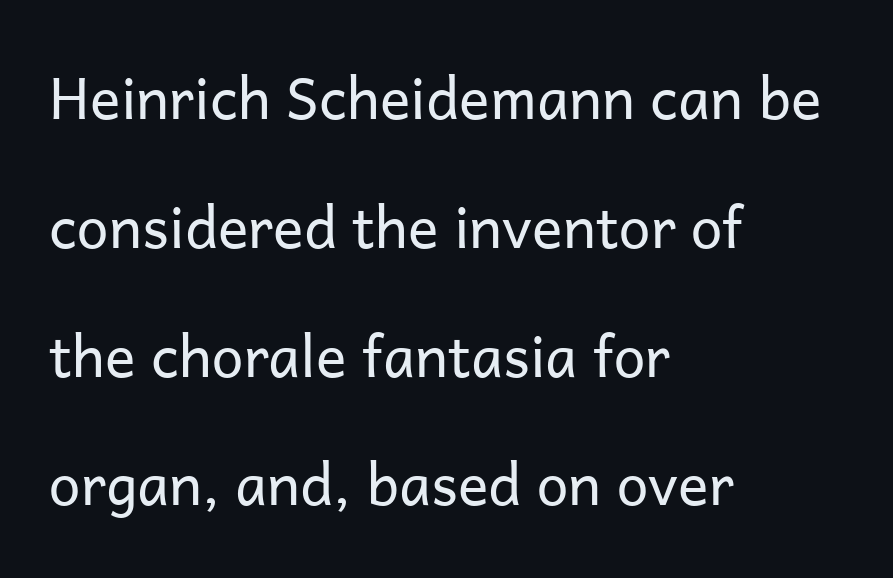
{"serif": "no", "italic": "no", "bold": "no", "weight": "regular", "width": "normal", "stroke_contrast": "low", "x_height": "medium", "monospaced": "no", "underline": "no", "align": "left", "line_spacing": "loose", "line_spacing_ratio": 2.26, "letter_spacing": "normal", "letter_spacing_em": 0.0, "glyph_px": 57}
